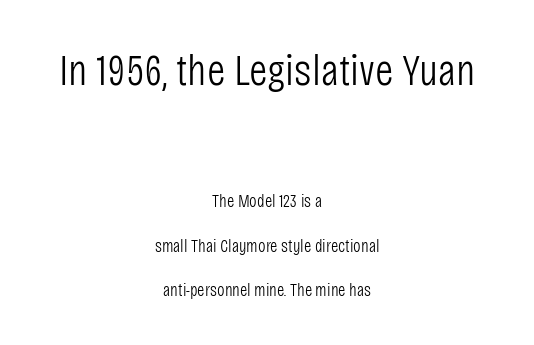
{"serif": "no", "italic": "no", "bold": "no", "weight": "light", "width": "condensed", "stroke_contrast": "low", "x_height": "large", "monospaced": "no", "underline": "no", "align": "center", "line_spacing": "loose", "line_spacing_ratio": 2.47, "letter_spacing": "normal", "letter_spacing_em": 0.0, "larger_block": "first", "size_ratio": 2.5, "glyph_px": 45}
